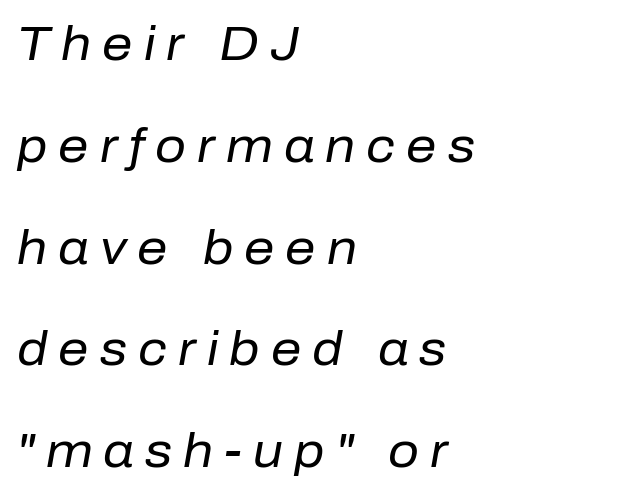
Honestly, there is no underline to notice here at all. Stroke thickness stays within the range of a standard reading face or lighter. The rendering anchors every line to the left-hand side. The face used here is proportionally spaced, like ordinary book or web type. Someone cranked the tracking dial way up on this one. The designer dialed line spacing up above the default.
